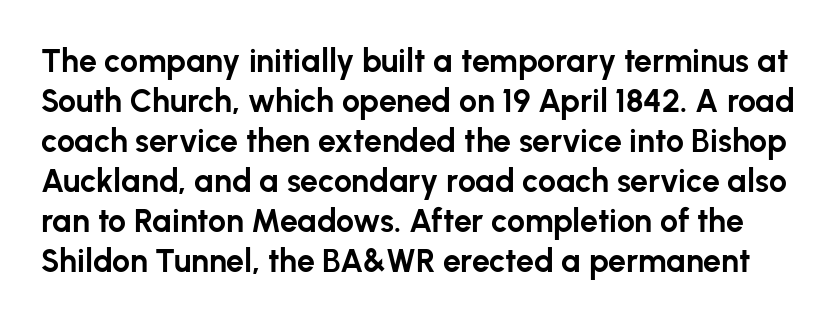
This sample has the flowing, uneven cadence of proportional lettering. Tracking value appears to be zero — textbook default spacing. It's the straight-up-and-down kind of type. This sample uses a sans-serif face. The specimen omits any rule beneath the text block's lines.
